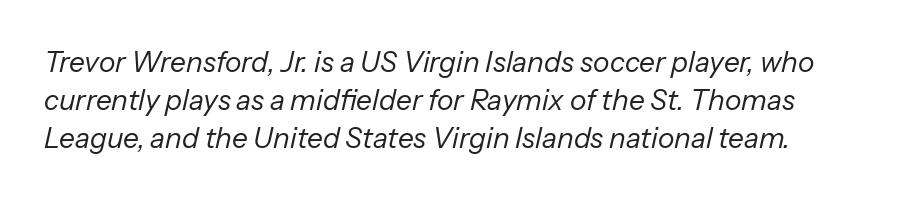
{"italic": "yes", "lean": "right", "slant_degrees": 13, "bold": "no", "weight": "regular", "width": "normal", "stroke_contrast": "low", "x_height": "medium", "monospaced": "no", "underline": "no", "line_spacing": "normal", "line_spacing_ratio": 1.36, "letter_spacing": "normal", "letter_spacing_em": 0.0, "glyph_px": 28}
